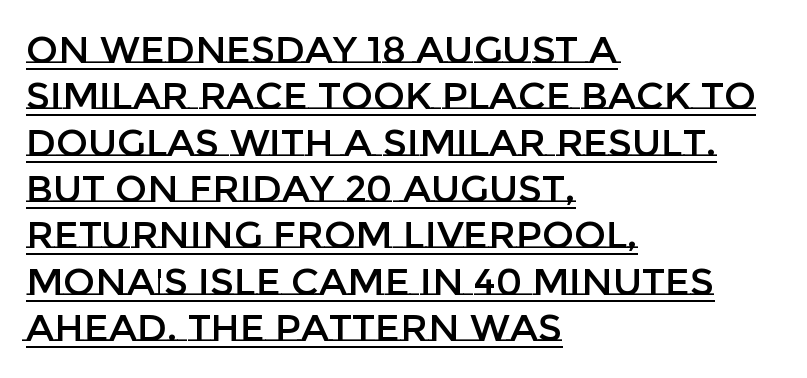
This sample is left-justified, so line endings fall wherever the words run out. Designer's note — italics off, roman on. Each line of the rendering has a horizontal stroke beneath the glyphs. Glyph-to-glyph distance matches everyday printed text. This sample has the flowing, uneven cadence of proportional lettering.
